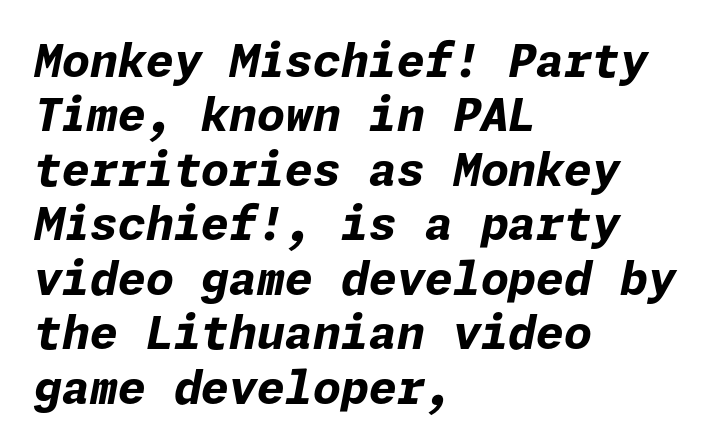
{"italic": "yes", "lean": "right", "slant_degrees": 11, "bold": "yes", "weight": "bold", "width": "normal", "stroke_contrast": "low", "x_height": "medium", "underline": "no", "align": "left", "line_spacing_ratio": 1.21, "letter_spacing": "normal", "letter_spacing_em": 0.0, "glyph_px": 45}
